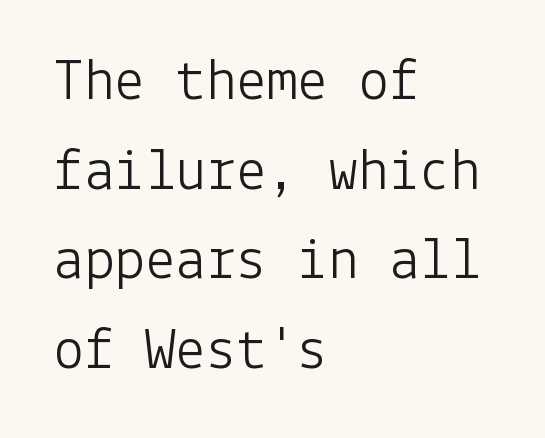
{"serif": "no", "italic": "no", "bold": "no", "weight": "light", "width": "normal", "stroke_contrast": "low", "x_height": "medium", "underline": "no", "align": "left", "line_spacing": "normal", "line_spacing_ratio": 1.47, "letter_spacing": "normal", "letter_spacing_em": 0.0, "glyph_px": 61}
